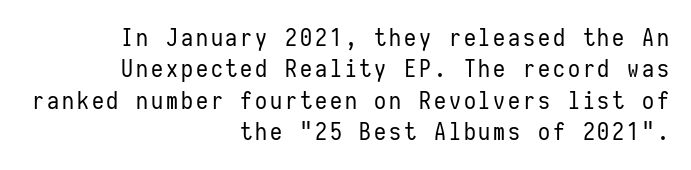
The image shows 24 px text type, upright; set right-aligned, normal line spacing (1.31x), not underlined.
